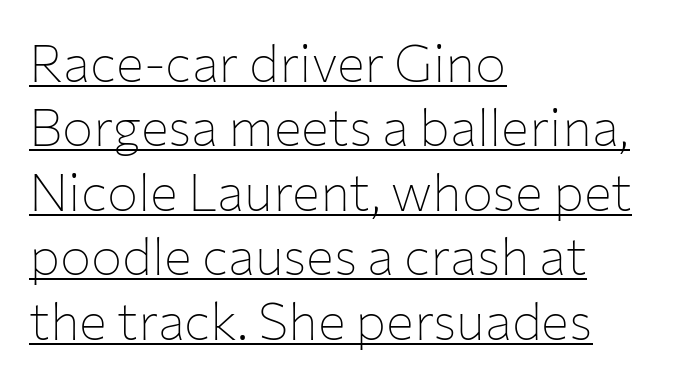
{"serif": "no", "italic": "no", "bold": "no", "weight": "thin", "width": "normal", "stroke_contrast": "low", "x_height": "medium", "monospaced": "no", "underline": "yes", "align": "left", "line_spacing_ratio": 1.24, "letter_spacing": "normal", "letter_spacing_em": 0.0, "glyph_px": 52}
